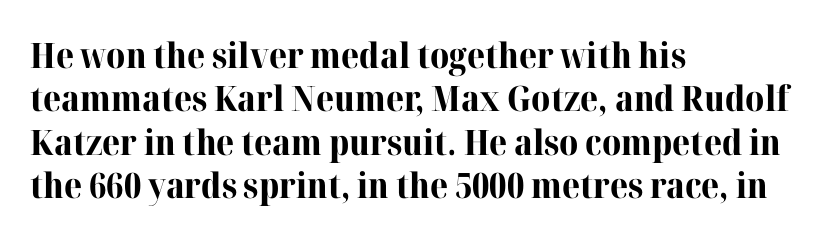
The image shows 35 px bold serif type, upright; set left-aligned, line spacing 1.24x, normal letter spacing, not underlined; high stroke contrast and a medium x-height.
